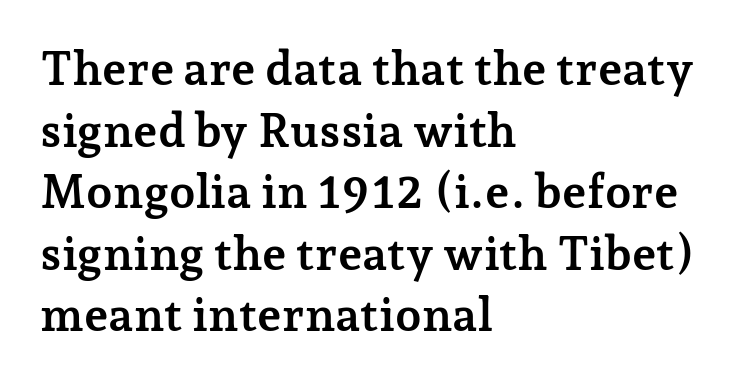
{"serif": "yes", "italic": "no", "bold": "yes", "weight": "semibold", "width": "normal", "stroke_contrast": "low", "x_height": "medium", "monospaced": "no", "underline": "no", "align": "left", "line_spacing": "normal", "line_spacing_ratio": 1.31, "letter_spacing": "normal", "letter_spacing_em": 0.0, "glyph_px": 47}
